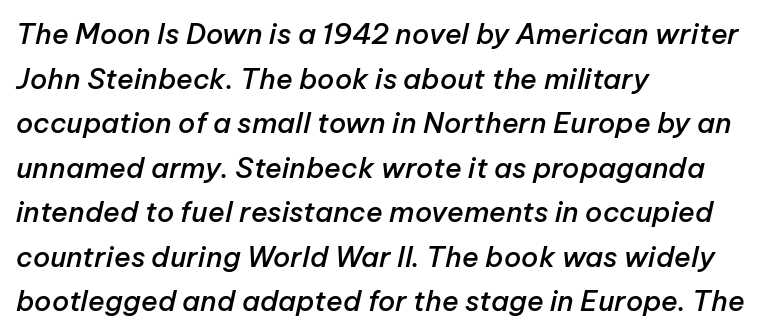
Q: Is the text bold? A: Semi-bold.
Q: Is the text italic (slanted)? A: Yes, it leans right by about 12 degrees.
Q: Is the text underlined? A: No.
Q: How is the paragraph aligned? A: Left-aligned.
Q: Is the spacing between letters normal or unusually wide? A: Normal.
Q: Is the spacing between lines tight, normal or loose? A: Normal.
Q: Width (condensed, normal, or wide)? A: Normal.
Q: Stroke contrast? A: Low.
Q: x-height? A: Medium.
Q: Monospaced? A: No.
